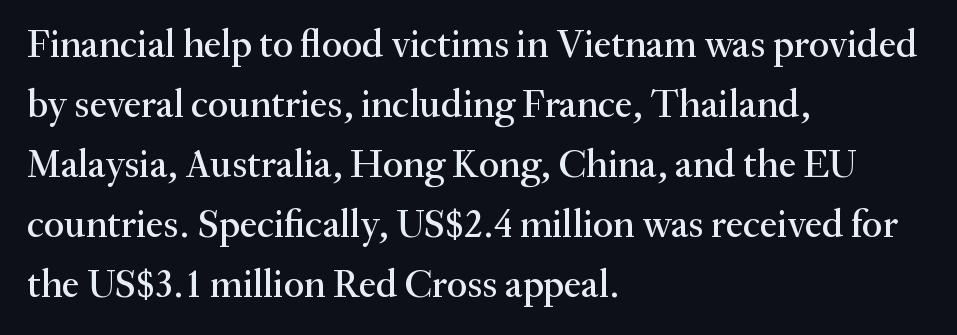
Q: Is the text italic (slanted)? A: No, it is upright.
Q: Is the typeface a serif or a sans-serif typeface? A: Serif.
Q: Is the text underlined? A: No.
Q: How is the paragraph aligned? A: Left-aligned.
Q: Is the spacing between letters normal or unusually wide? A: Normal.
Q: Is the spacing between lines tight, normal or loose? A: Normal.
Q: Width (condensed, normal, or wide)? A: Normal.
Q: Stroke contrast? A: Medium.
Q: x-height? A: Small.
Q: Monospaced? A: No.
